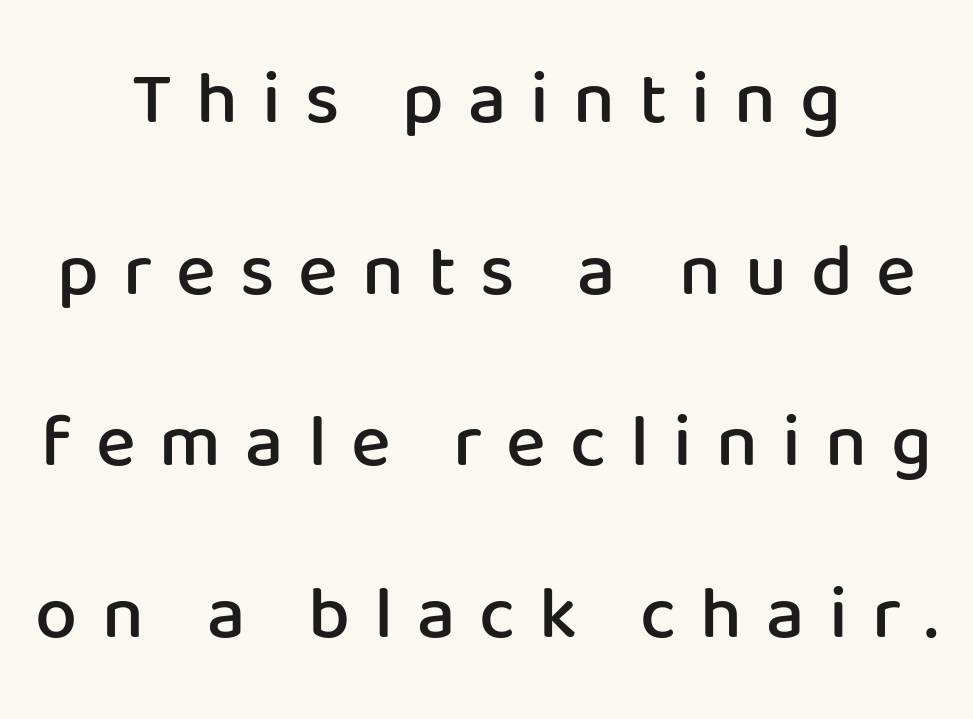
Q: Is the text bold? A: Semi-bold.
Q: Is the text italic (slanted)? A: No, it is upright.
Q: Is the typeface a serif or a sans-serif typeface? A: Sans-serif.
Q: Is the text underlined? A: No.
Q: How is the paragraph aligned? A: Centered.
Q: Is the spacing between letters normal or unusually wide? A: Unusually wide.
Q: Is the spacing between lines tight, normal or loose? A: Loose.
Q: Width (condensed, normal, or wide)? A: Normal.
Q: Stroke contrast? A: Low.
Q: x-height? A: Medium.
Q: Monospaced? A: No.
